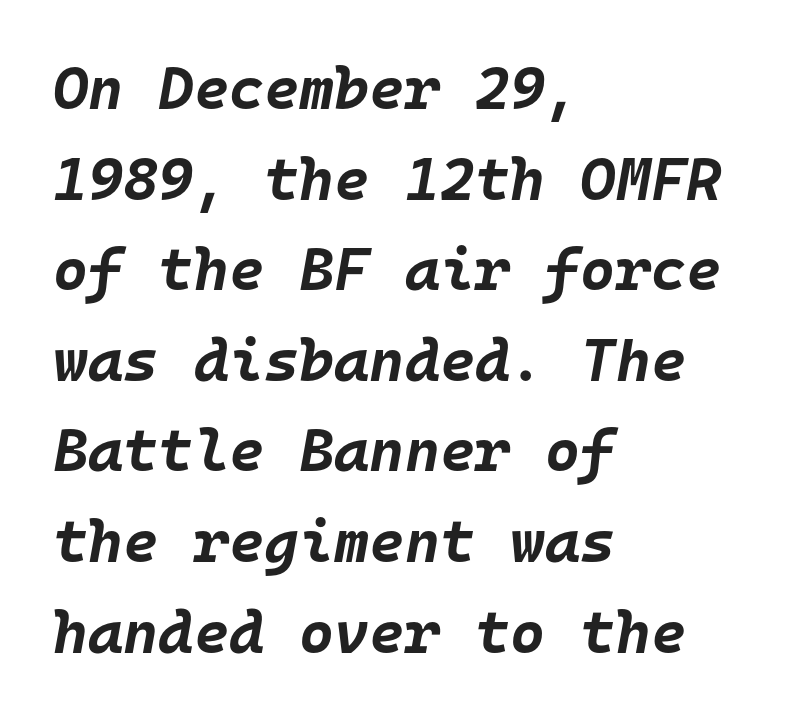
Q: Is the text bold? A: Yes.
Q: Is the text italic (slanted)? A: Yes, it leans right by about 10 degrees.
Q: Is the text underlined? A: No.
Q: How is the paragraph aligned? A: Left-aligned.
Q: Is the spacing between letters normal or unusually wide? A: Normal.
Q: Is the spacing between lines tight, normal or loose? A: Normal.
Q: Width (condensed, normal, or wide)? A: Normal.
Q: Stroke contrast? A: Low.
Q: x-height? A: Large.
Q: Monospaced? A: Yes.
